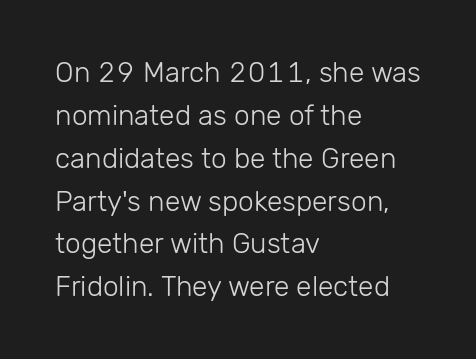
The image shows 28 px light sans-serif type, upright; set left-aligned, normal line spacing (1.53x), normal letter spacing, not underlined; low stroke contrast and a medium x-height.
